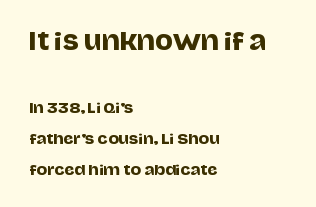
The area under the type is left untouched. The first block has been scaled up relative to the second. Students, observe: this is what heavily led, spacious text looks like. These lines stack with their left ends in a neat column. Is the letter spacing exaggerated? No — it looks like the ordinary default. No italicization has been applied; the sample stays upright.
